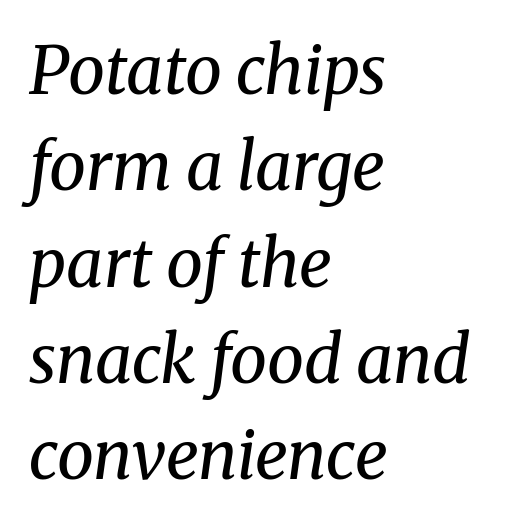
The image shows 66 px regular-weight serif type, italic (leaning right); set left-aligned, normal line spacing (1.46x), normal letter spacing, not underlined; medium stroke contrast and a medium x-height.
